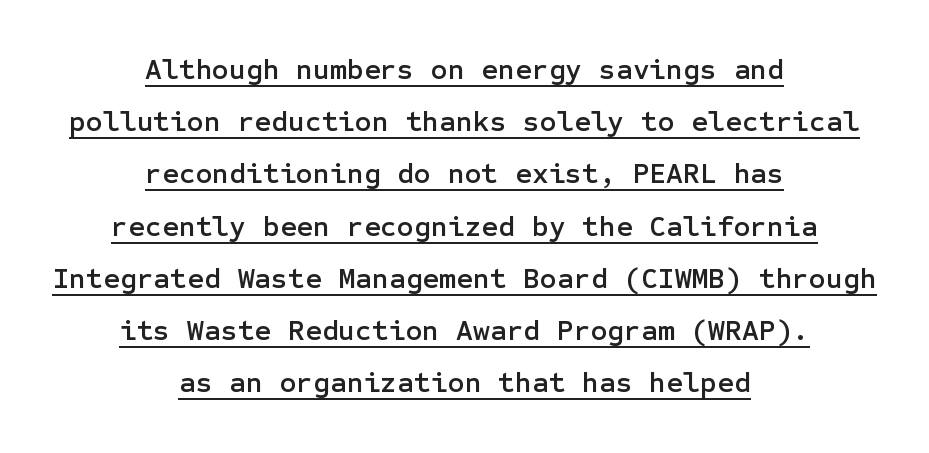
Q: Is the text italic (slanted)? A: No, it is upright.
Q: Is the typeface a serif or a sans-serif typeface? A: Sans-serif.
Q: Is the text underlined? A: Yes.
Q: How is the paragraph aligned? A: Centered.
Q: Is the spacing between letters normal or unusually wide? A: Normal.
Q: Width (condensed, normal, or wide)? A: Normal.
Q: Stroke contrast? A: Low.
Q: x-height? A: Medium.
